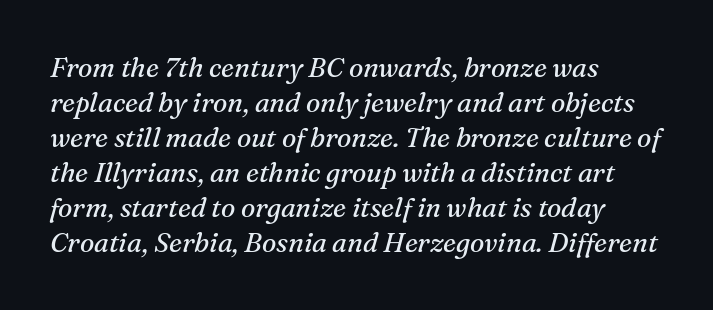
The image shows 27 px text type, italic (leaning right); set left-aligned, normal line spacing (1.3x), normal letter spacing, not underlined.
